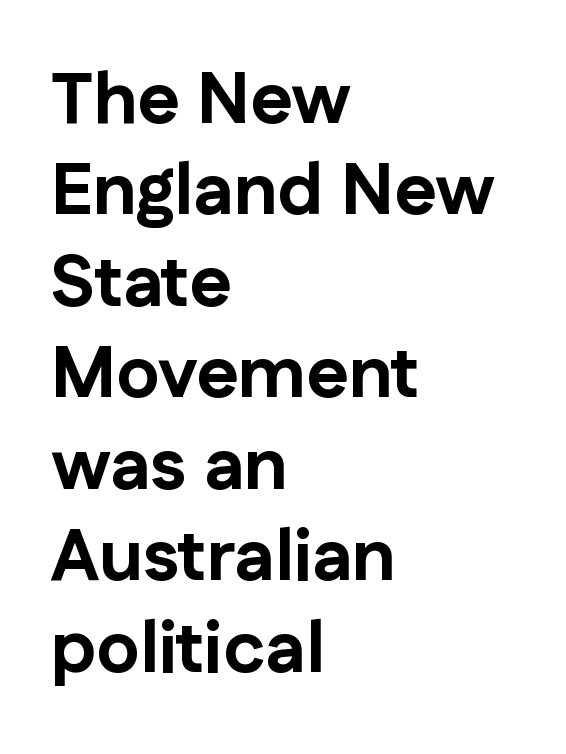
{"serif": "no", "italic": "no", "bold": "yes", "weight": "bold", "width": "normal", "stroke_contrast": "low", "x_height": "medium", "monospaced": "no", "underline": "no", "align": "left", "line_spacing": "normal", "line_spacing_ratio": 1.27, "letter_spacing": "normal", "letter_spacing_em": 0.0, "glyph_px": 72}
